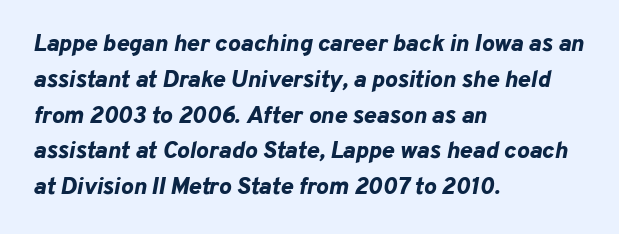
Students, observe: this is what conventionally led text looks like. Yep, that's italic — everything's leaning. Nothing unusual about the tracking: characters are spaced as the font intends. Notice how the passage keeps a crisp vertical edge on the left only.
